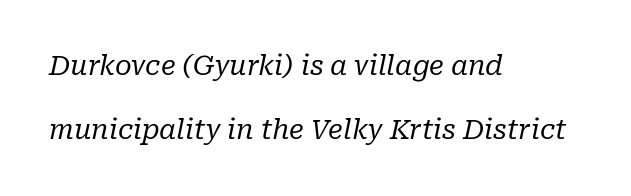
Line starts are locked; line ends wander. Honestly, there is no underline to notice here at all. Style check: oblique. Nothing unusual about the tracking: characters are spaced as the font intends. The space between consecutive lines is lavish.
